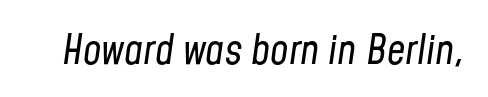
Italic: yes, the glyphs are oblique. The strip under each line holds only bare page. The gaps between neighbouring characters are ordinary and unremarkable. The font sits on the lighter half of the weight spectrum, regular included. This sample has the flowing, uneven cadence of proportional lettering.
